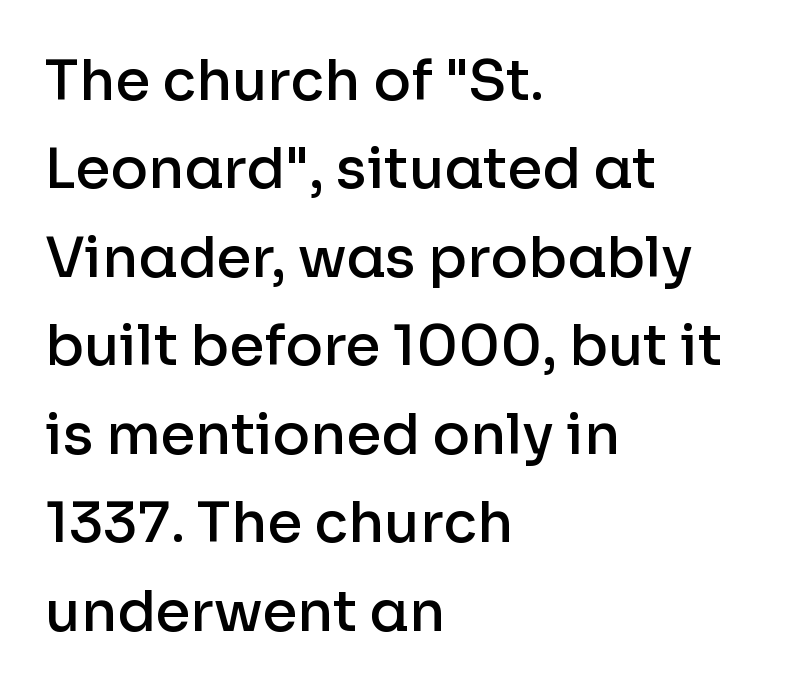
Classification — sans serif. Posture: upright roman. The letterforms sit shoulder to shoulder at normal distance. Varying glyph widths throughout — classic text-font behaviour. Short and long lines alike share a common starting point at left. Nobody drew a line under any word here.
